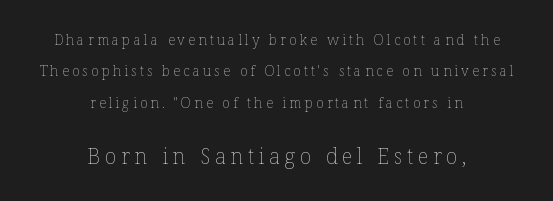
Q: Is the text bold? A: No.
Q: Is the text italic (slanted)? A: No, it is upright.
Q: Is the text underlined? A: No.
Q: How is the paragraph aligned? A: Centered.
Q: Is the spacing between letters normal or unusually wide? A: Unusually wide.
Q: Is the spacing between lines tight, normal or loose? A: Loose.
Q: Which block of text is set in a larger size, the first (top) or the second (bottom)? A: The second (bottom) one.
